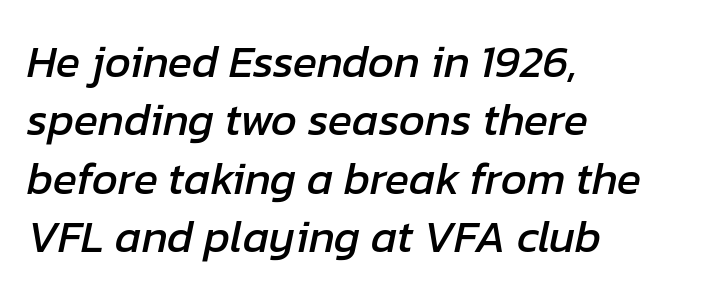
Is this a fixed-width face? No — the glyphs have proportional, varying widths. The gap between lines stays unmarked. Observe the lean: these are italic letterforms. Successive baselines arrive at the customary interval. A classic flush-left, rag-right setting is used for this passage.
